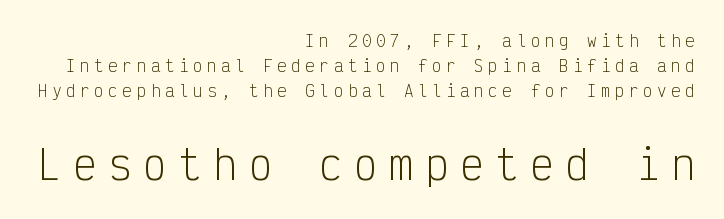
Q: Is the text bold? A: No.
Q: Is the text italic (slanted)? A: No, it is upright.
Q: Is the typeface a serif or a sans-serif typeface? A: Sans-serif.
Q: Is the text underlined? A: No.
Q: How is the paragraph aligned? A: Right-aligned.
Q: Is the spacing between letters normal or unusually wide? A: Unusually wide.
Q: Is the spacing between lines tight, normal or loose? A: Normal.
Q: Which block of text is set in a larger size, the first (top) or the second (bottom)? A: The second (bottom) one.
Q: Width (condensed, normal, or wide)? A: Condensed.
Q: Stroke contrast? A: Low.
Q: x-height? A: Medium.
Q: Monospaced? A: Yes.
